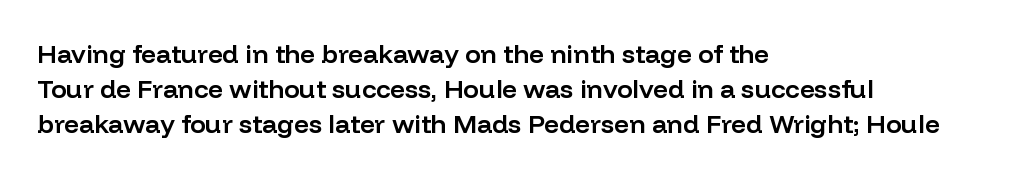
Q: Is the text bold? A: Semi-bold.
Q: Is the text italic (slanted)? A: No, it is upright.
Q: Is the text underlined? A: No.
Q: How is the paragraph aligned? A: Left-aligned.
Q: Is the spacing between letters normal or unusually wide? A: Normal.
Q: Is the spacing between lines tight, normal or loose? A: Normal.
